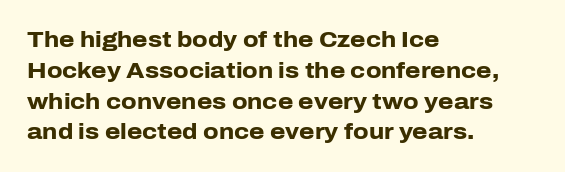
No italicization has been applied; the sample stays upright. The line-height multiplier appears to be the usual default. The face used here has the dense, thick strokes of a bold. Clear beneath every line of the passage. Each word holds together tightly as a unit, with standard inter-letter gaps. The typesetter chose a ragged-right arrangement here.
